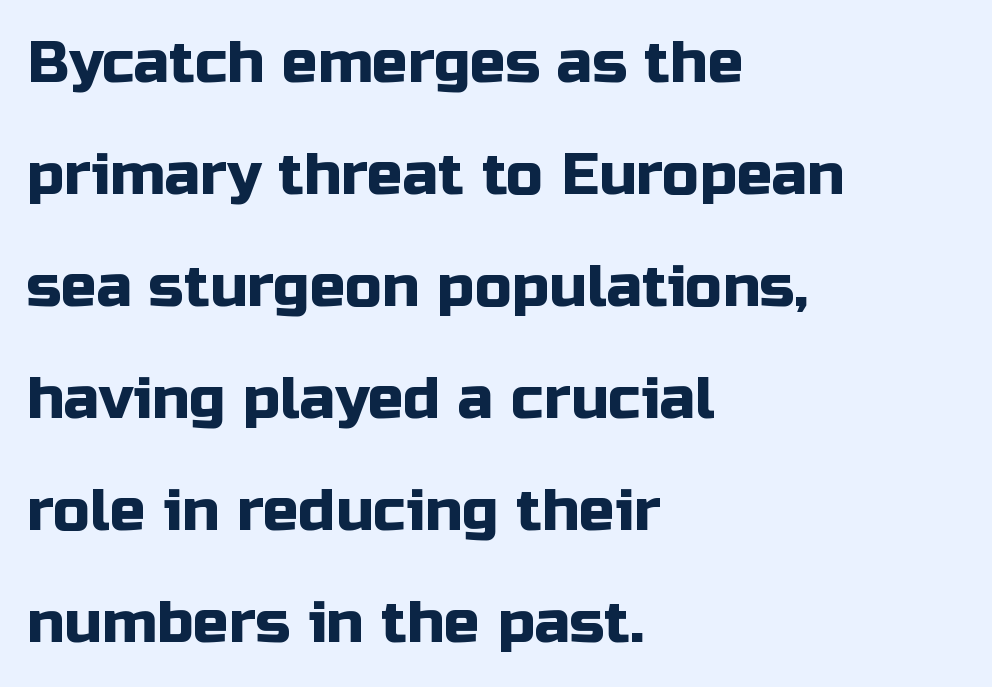
The image shows 59 px sans-serif type, upright; set left-aligned, loose line spacing (1.9x), normal letter spacing, not underlined; low stroke contrast and a medium x-height.
